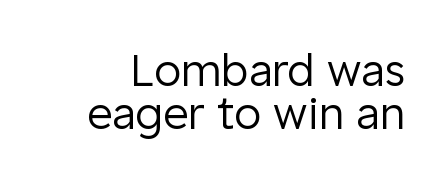
Words float on clear page, feet unadorned. Style check: upright. Stroke terminals: plain, sans-serif. On a weight scale, this lands at 450 or below. A typesetter would call this zero additional tracking.
